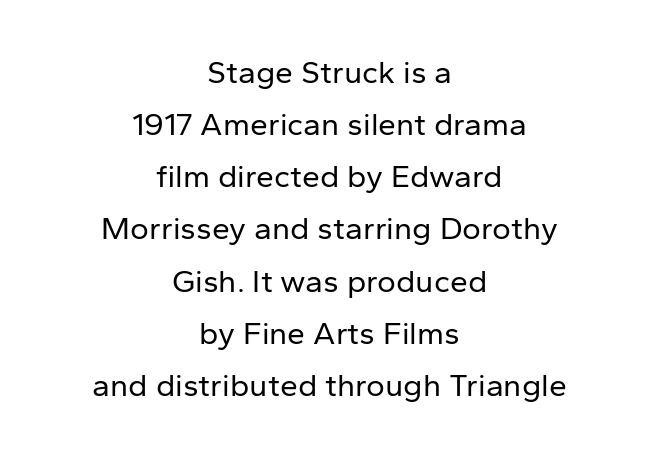
These glyphs show unthickened strokes, regular width or finer. Spacing verdict: proportional, widths tailored to each character. Layout note: lines centered. Unlike a traditional serif, this face leaves its strokes unadorned. These lines were composed using upright roman letters.
